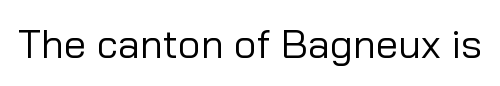
No italicization has been applied; the sample stays upright. The space directly below the letters is spotless. There is no visible air inserted between adjacent glyphs. Is this a heavy cut? Hardly; it is regular or lighter.
